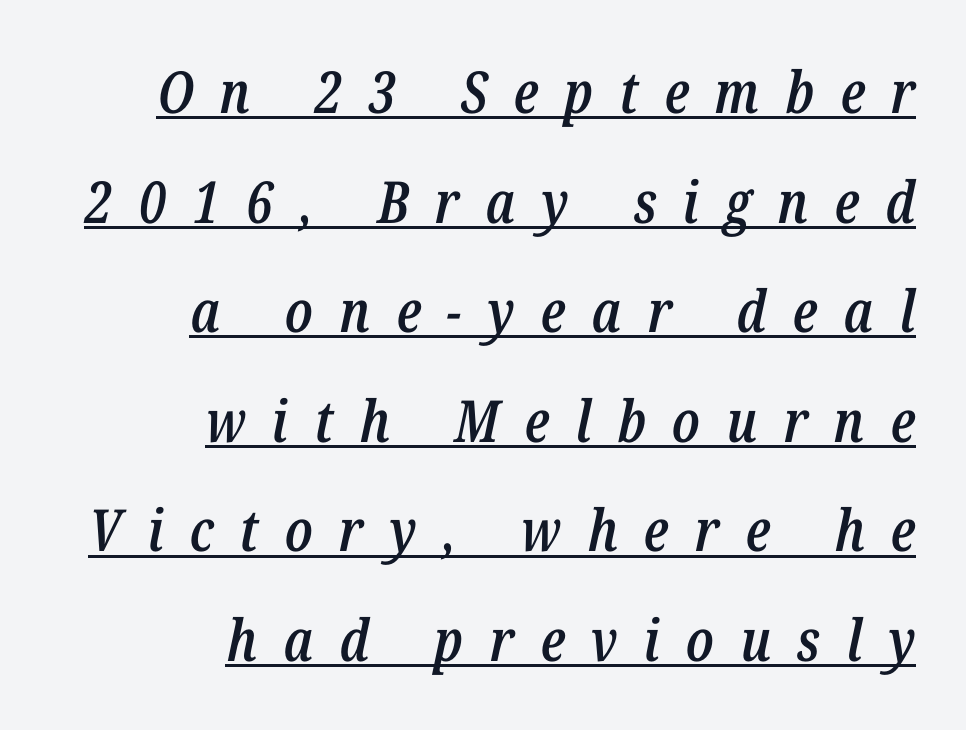
{"italic": "yes", "lean": "right", "slant_degrees": 12, "bold": "semi", "weight": "semibold", "width": "condensed", "stroke_contrast": "low", "x_height": "medium", "monospaced": "no", "underline": "yes", "align": "right", "line_spacing_ratio": 1.89, "letter_spacing": "wide", "letter_spacing_em": 0.45, "glyph_px": 58}
